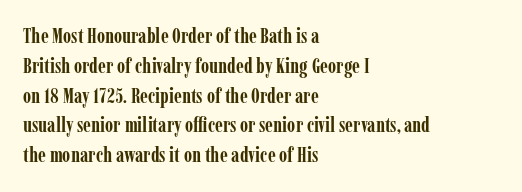
Q: Is the text bold? A: Yes.
Q: Is the text italic (slanted)? A: No, it is upright.
Q: Is the text underlined? A: No.
Q: How is the paragraph aligned? A: Left-aligned.
Q: Is the spacing between letters normal or unusually wide? A: Normal.
Q: Is the spacing between lines tight, normal or loose? A: Normal.
